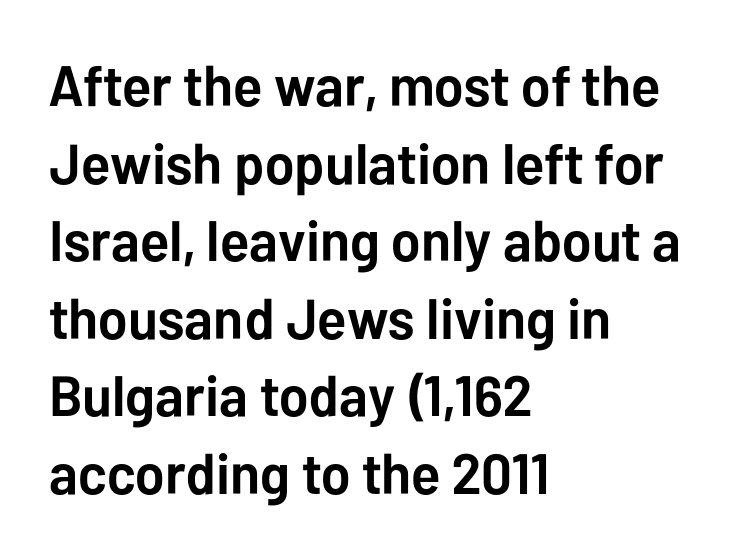
The image shows 57 px semibold sans-serif type, upright; set left-aligned, normal line spacing (1.36x), normal letter spacing, not underlined; low stroke contrast and a medium x-height.
